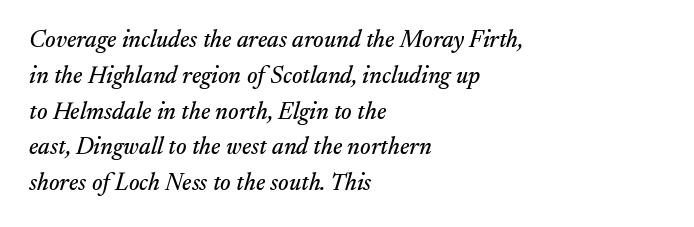
Just letters on the line, the space beneath them empty. Each new line begins a customary step beneath the previous one. Characters are canted at an angle relative to the baseline's perpendicular. In CSS terms this would be text-align: left. No extra tracking has been applied to these lines.
